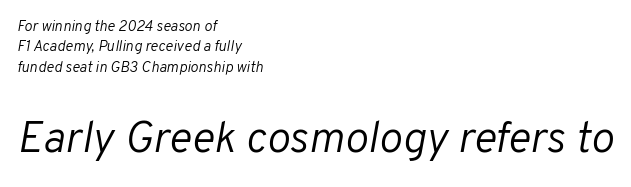
Rule under the text: the space is simply empty. Vertically, the passage feels balanced, rows spaced as you'd expect. Line starts are locked; line ends wander. Here the second block reads like a headline and the first like body copy. Every character sits at an angle, as italics do.
